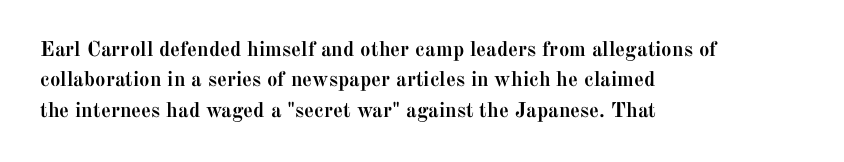
The image shows 21 px bold type, upright; set left-aligned, normal line spacing (1.45x), normal letter spacing, not underlined.
